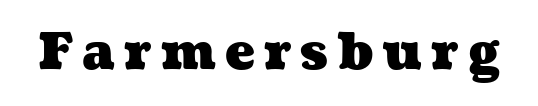
{"bold": "yes", "weight": "heavy", "width": "wide", "stroke_contrast": "medium", "x_height": "medium", "monospaced": "no", "underline": "no", "glyph_px": 50}
